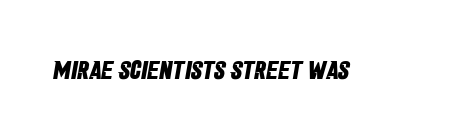
{"bold": "yes", "underline": "no", "letter_spacing": "normal", "letter_spacing_em": 0.0, "glyph_px": 26}
